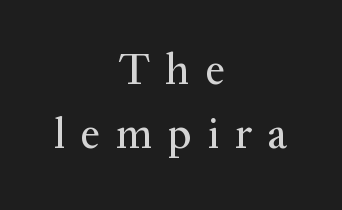
Note the varied advance widths — an 'i' is clearly narrower than an 'm'. Horizontal alignment here is central, giving a formal, balanced look. Each row of text sits above clean, open space. Look at the bottom of the vertical strokes: they flare into serifs here. This is the regular roman posture of the typeface. This rendering widens character spacing well past its baseline value.
